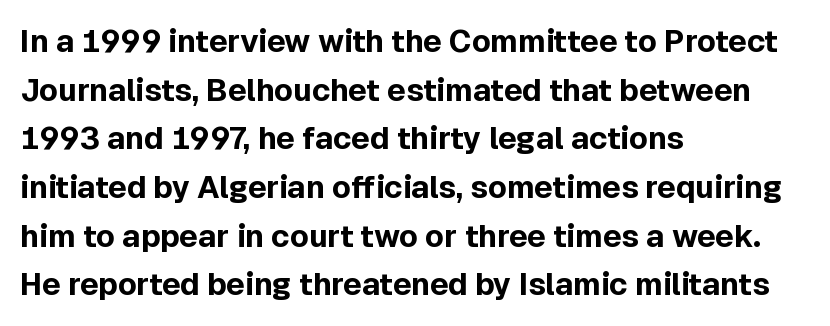
The image shows 31 px bold sans-serif type, upright; set left-aligned, normal line spacing (1.57x), normal letter spacing, not underlined; a medium x-height.
